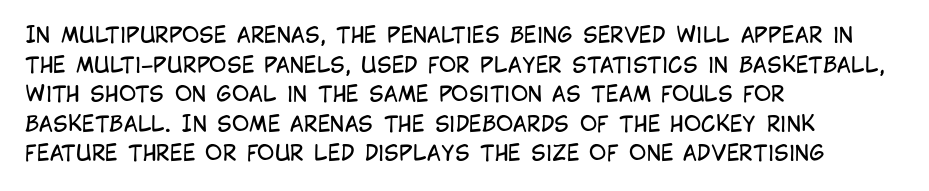
The image shows 21 px text type, upright; set left-aligned, normal line spacing (1.41x), normal letter spacing, not underlined.
